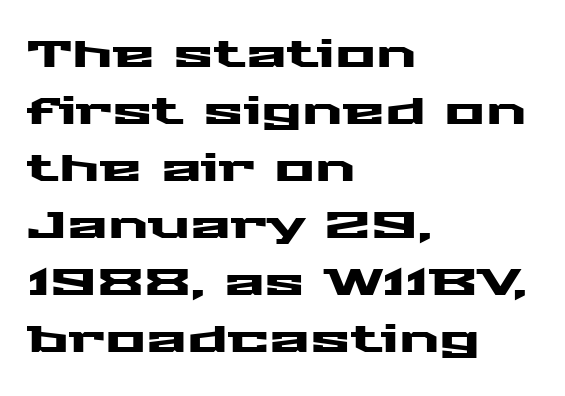
{"serif": "no", "italic": "no", "width": "wide", "stroke_contrast": "medium", "x_height": "medium", "monospaced": "no", "underline": "no", "align": "left", "line_spacing": "normal", "line_spacing_ratio": 1.5, "letter_spacing": "normal", "letter_spacing_em": 0.0, "glyph_px": 38}
